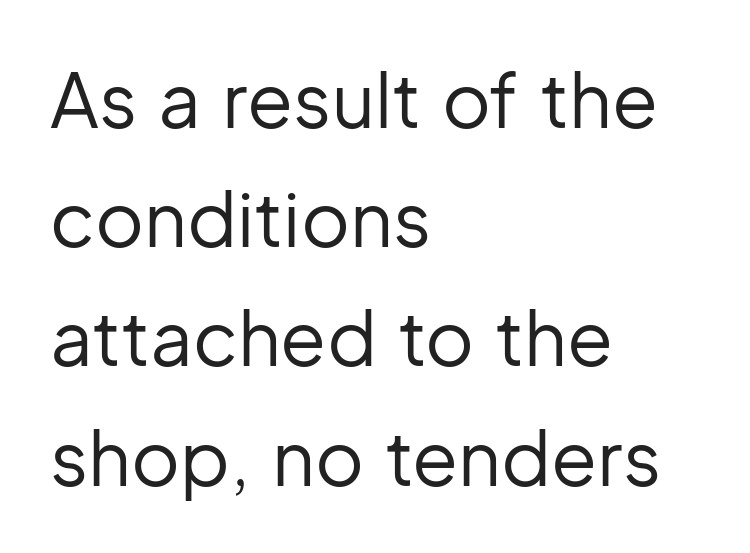
{"serif": "no", "italic": "no", "bold": "no", "weight": "regular", "width": "normal", "stroke_contrast": "low", "x_height": "medium", "monospaced": "no", "underline": "no", "align": "left", "line_spacing": "normal", "line_spacing_ratio": 1.59, "letter_spacing": "normal", "letter_spacing_em": 0.0, "glyph_px": 75}
